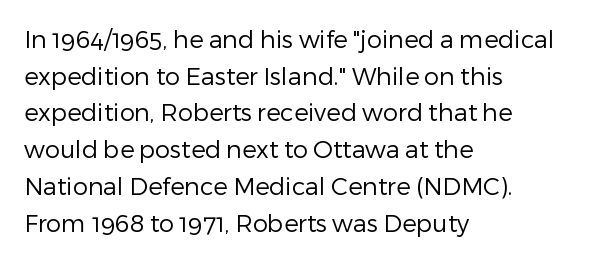
Standard letterfit; no display-style spreading of the glyphs. No chunkiness to these letters — they're not bold. This is roman type, the default non-slanted kind. Does the copy run flush right? No — it runs flush left.
